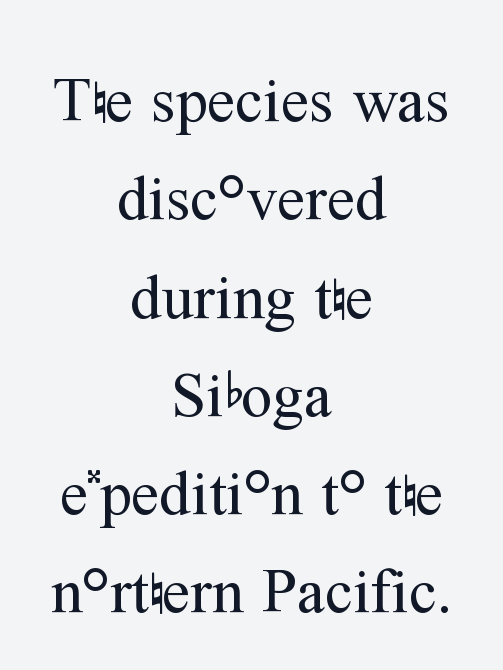
{"serif": "yes", "italic": "no", "bold": "no", "weight": "regular", "width": "normal", "stroke_contrast": "medium", "x_height": "medium", "monospaced": "no", "underline": "no", "align": "center", "line_spacing": "normal", "line_spacing_ratio": 1.56, "letter_spacing": "normal", "letter_spacing_em": 0.0, "glyph_px": 63}
